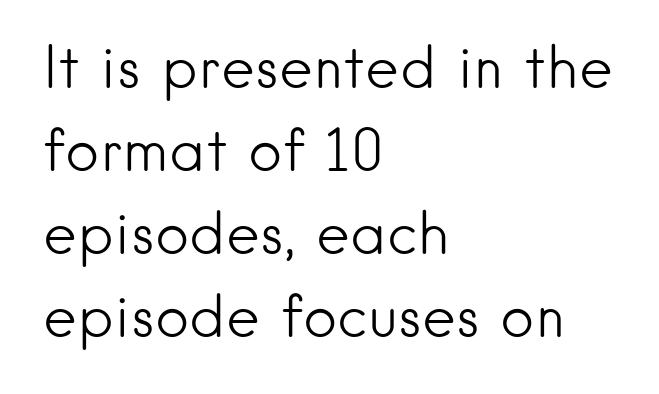
Q: Is the text bold? A: No.
Q: Is the text italic (slanted)? A: No, it is upright.
Q: Is the typeface a serif or a sans-serif typeface? A: Sans-serif.
Q: Is the text underlined? A: No.
Q: How is the paragraph aligned? A: Left-aligned.
Q: Is the spacing between letters normal or unusually wide? A: Normal.
Q: Is the spacing between lines tight, normal or loose? A: Normal.
Q: Width (condensed, normal, or wide)? A: Normal.
Q: Stroke contrast? A: Low.
Q: x-height? A: Small.
Q: Monospaced? A: No.
